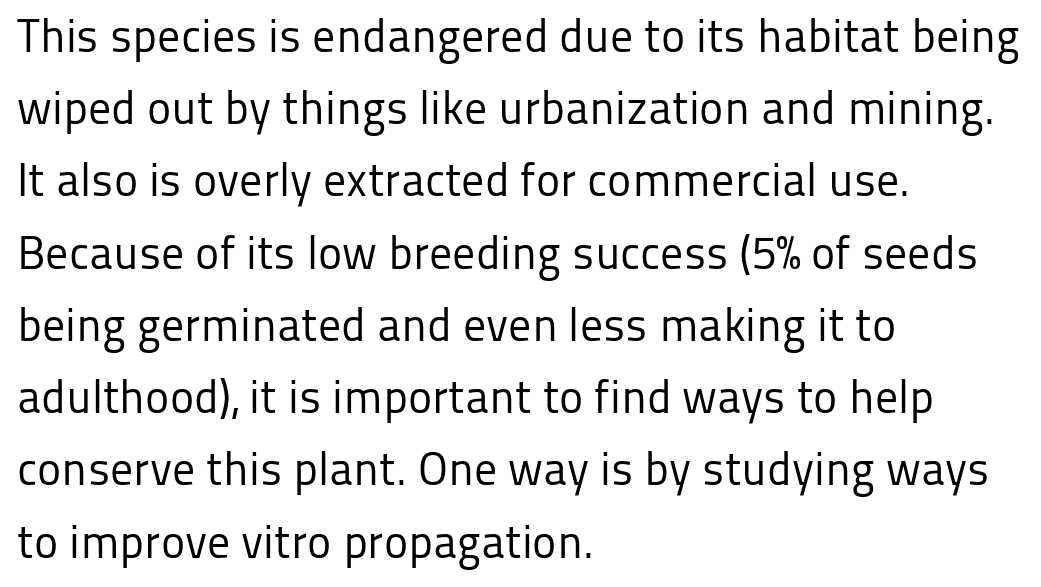
{"serif": "no", "italic": "no", "bold": "no", "weight": "regular", "width": "normal", "stroke_contrast": "low", "x_height": "medium", "monospaced": "no", "underline": "no", "align": "left", "line_spacing": "normal", "line_spacing_ratio": 1.57, "letter_spacing": "normal", "letter_spacing_em": 0.0, "glyph_px": 46}
